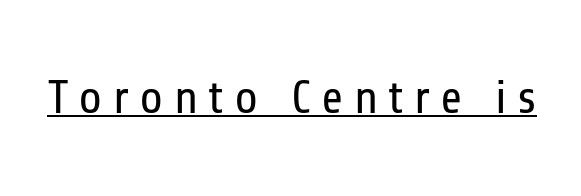
Each letter keeps its own natural width here, so spacing adapts to shape. The typeface chosen for these lines omits serifs. The words here are underlined. Unbolded letterforms with no extra heft.
